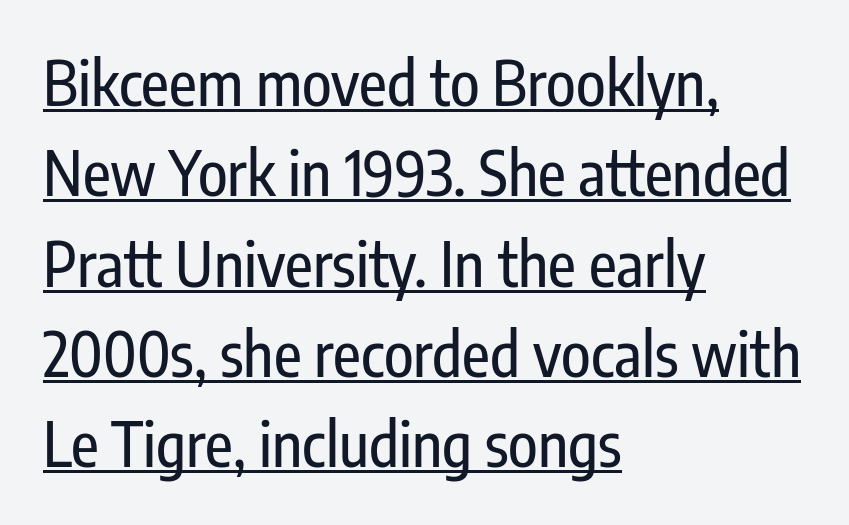
Q: Is the text italic (slanted)? A: No, it is upright.
Q: Is the typeface a serif or a sans-serif typeface? A: Sans-serif.
Q: Is the text underlined? A: Yes.
Q: How is the paragraph aligned? A: Left-aligned.
Q: Is the spacing between letters normal or unusually wide? A: Normal.
Q: Is the spacing between lines tight, normal or loose? A: Normal.
Q: Width (condensed, normal, or wide)? A: Condensed.
Q: Stroke contrast? A: Low.
Q: x-height? A: Medium.
Q: Monospaced? A: No.
